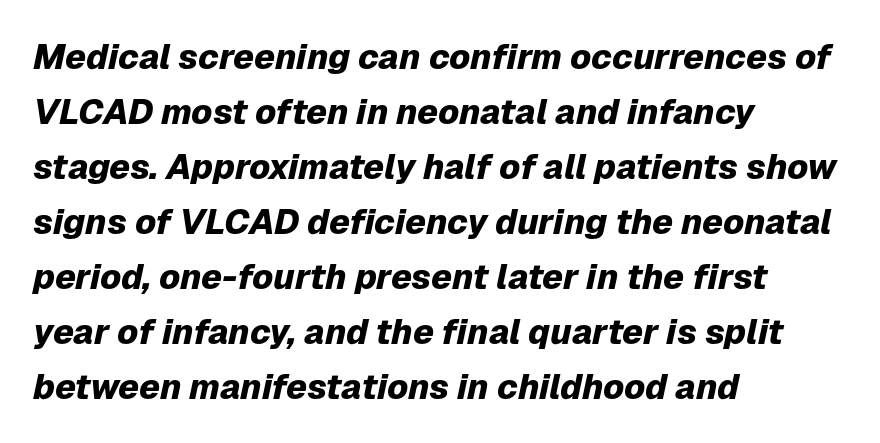
{"italic": "yes", "lean": "right", "slant_degrees": 12, "bold": "yes", "weight": "heavy", "width": "normal", "stroke_contrast": "low", "x_height": "medium", "monospaced": "no", "underline": "no", "align": "left", "line_spacing": "normal", "line_spacing_ratio": 1.57, "letter_spacing": "normal", "letter_spacing_em": 0.0, "glyph_px": 35}
